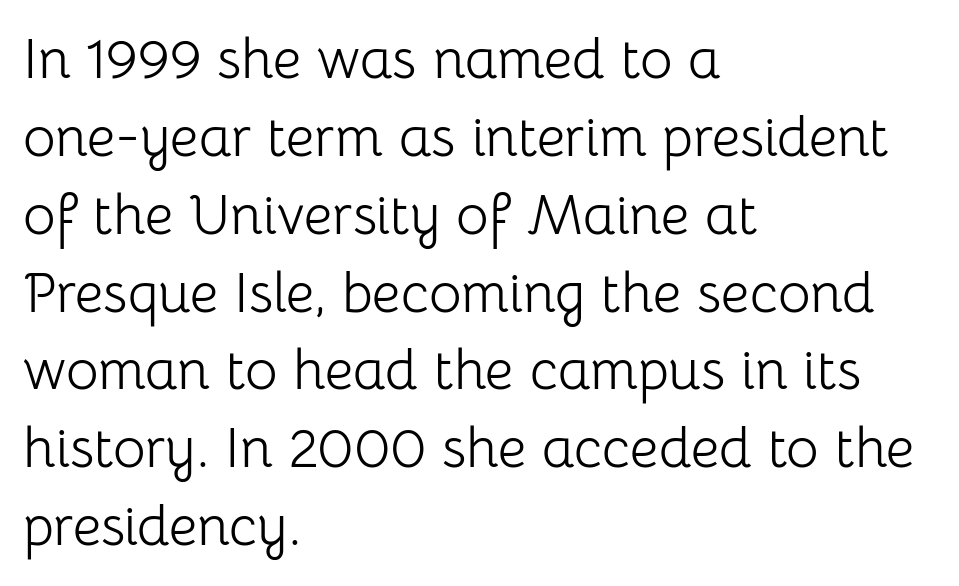
The image shows 56 px light sans-serif type, upright; set left-aligned, normal line spacing (1.39x), normal letter spacing, not underlined; low stroke contrast and a medium x-height.
